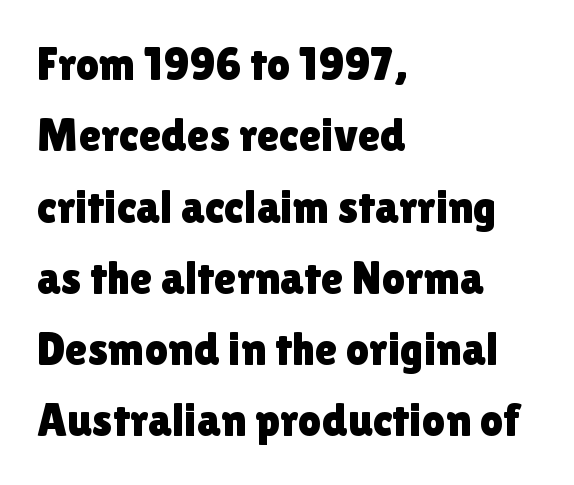
{"serif": "no", "italic": "no", "width": "normal", "x_height": "medium", "monospaced": "no", "underline": "no", "align": "left", "line_spacing": "normal", "line_spacing_ratio": 1.55, "letter_spacing": "normal", "letter_spacing_em": 0.0, "glyph_px": 46}
